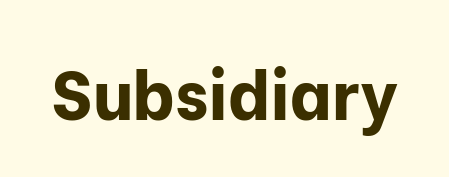
The image shows 68 px bold sans-serif type, upright; set normal letter spacing, not underlined; low stroke contrast and a medium x-height.
